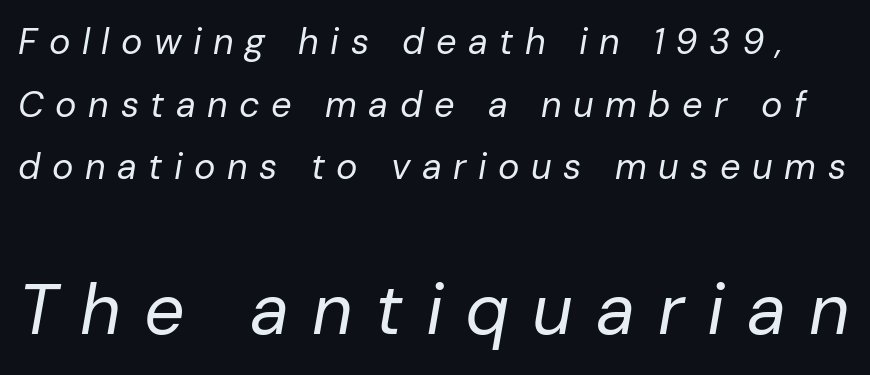
Q: Is the text bold? A: No.
Q: Is the text italic (slanted)? A: Yes, it leans right by about 10 degrees.
Q: Is the text underlined? A: No.
Q: Is the spacing between letters normal or unusually wide? A: Unusually wide.
Q: Which block of text is set in a larger size, the first (top) or the second (bottom)? A: The second (bottom) one.
Q: Width (condensed, normal, or wide)? A: Normal.
Q: Stroke contrast? A: Low.
Q: x-height? A: Medium.
Q: Monospaced? A: No.
